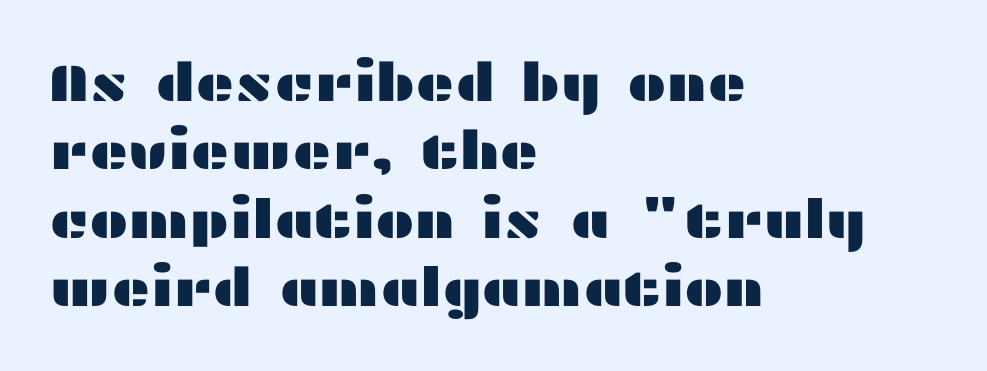
{"serif": "no", "italic": "no", "width": "wide", "stroke_contrast": "medium", "x_height": "medium", "monospaced": "no", "underline": "no", "align": "left", "line_spacing": "normal", "line_spacing_ratio": 1.29, "letter_spacing": "normal", "letter_spacing_em": 0.0, "glyph_px": 53}
